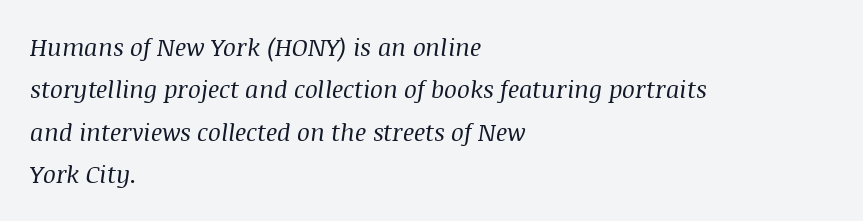
Caption: face not bold, strokes unweighted. The lines are quadded left. Quick note: italic. The passage shown is not underscored anywhere.
